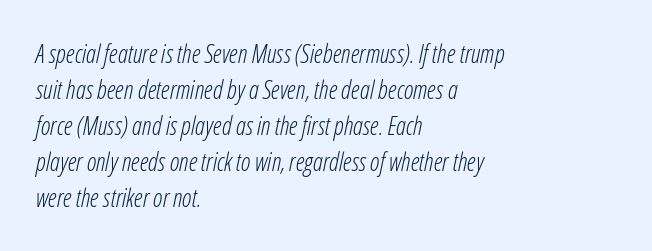
{"italic": "yes", "lean": "right", "slant_degrees": 12, "bold": "no", "underline": "no", "align": "left", "line_spacing": "normal", "line_spacing_ratio": 1.44, "letter_spacing": "normal", "letter_spacing_em": 0.0, "glyph_px": 25}
